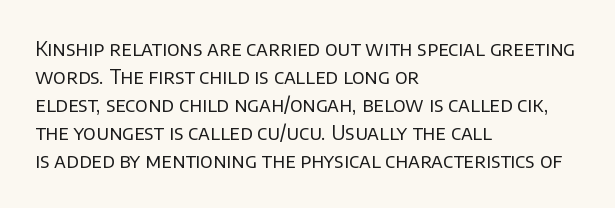
The image shows 20 px text type, upright; set left-aligned, normal line spacing (1.4x), normal letter spacing, not underlined.
